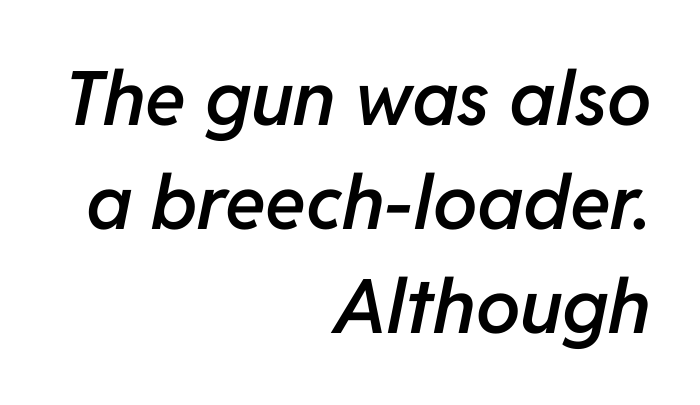
The image shows 75 px semibold type, italic (leaning right); set right-aligned, normal line spacing (1.39x), normal letter spacing, not underlined; low stroke contrast and a medium x-height.
